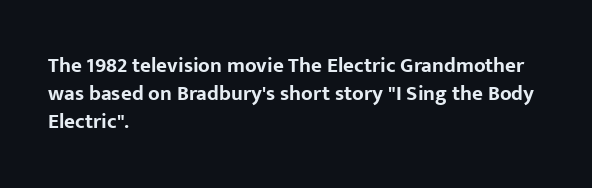
Q: Is the text bold? A: Yes.
Q: Is the text italic (slanted)? A: No, it is upright.
Q: Is the text underlined? A: No.
Q: How is the paragraph aligned? A: Left-aligned.
Q: Is the spacing between letters normal or unusually wide? A: Normal.
Q: Is the spacing between lines tight, normal or loose? A: Normal.
